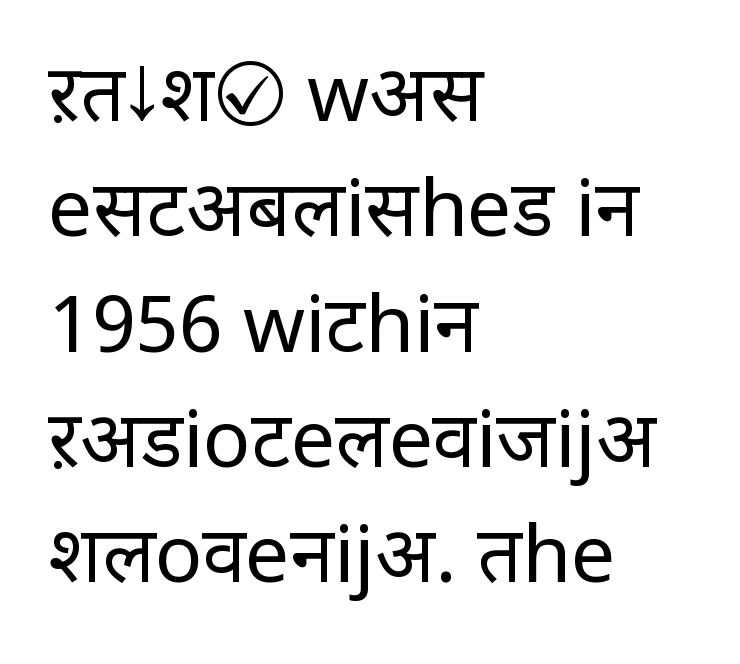
Each letter's strokes conclude bluntly, with no projecting serifs. This sample has the flowing, uneven cadence of proportional lettering. The ragged edge is on the right, which tells us the setting is flush left. This block has exactly the height ordinary leading produces.
